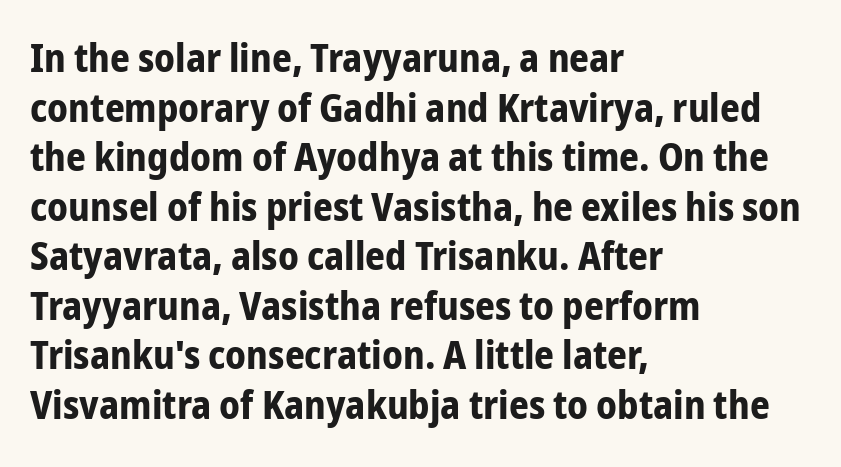
The image shows 39 px bold, condensed sans-serif type, upright; set left-aligned, normal line spacing (1.27x), normal letter spacing, not underlined; low stroke contrast and a medium x-height.
